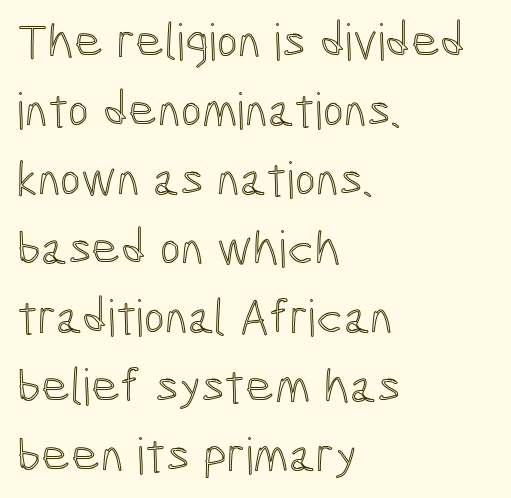
{"italic": "no", "width": "condensed", "x_height": "medium", "monospaced": "no", "underline": "no", "align": "left", "line_spacing": "normal", "line_spacing_ratio": 1.38, "letter_spacing": "normal", "letter_spacing_em": 0.0, "glyph_px": 50}
